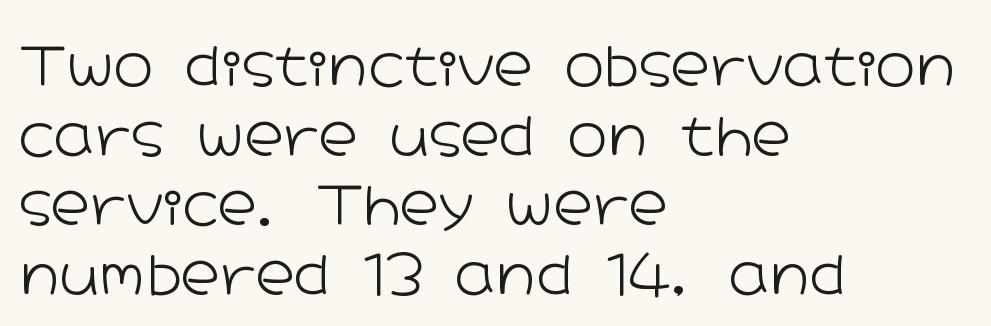
{"serif": "no", "italic": "no", "bold": "no", "weight": "light", "width": "wide", "stroke_contrast": "low", "x_height": "medium", "monospaced": "no", "underline": "no", "align": "left", "line_spacing": "normal", "line_spacing_ratio": 1.29, "letter_spacing": "normal", "letter_spacing_em": 0.0, "glyph_px": 54}
